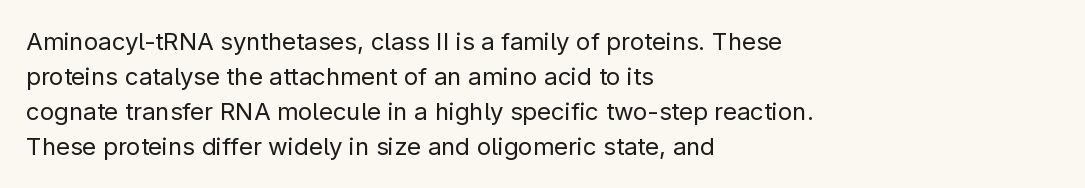
{"italic": "no", "bold": "no", "underline": "no", "align": "left", "line_spacing": "normal", "line_spacing_ratio": 1.46, "letter_spacing": "normal", "letter_spacing_em": 0.0, "glyph_px": 24}
